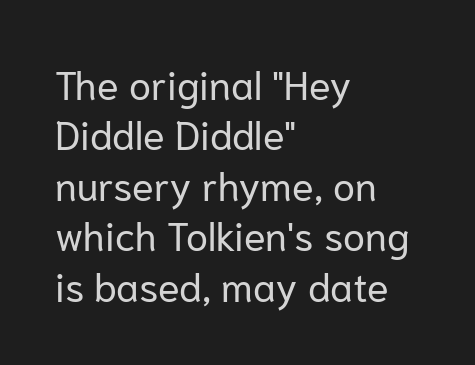
The image shows 40 px regular-weight sans-serif type, upright; set left-aligned, normal line spacing (1.26x), normal letter spacing, not underlined; low stroke contrast and a medium x-height.
